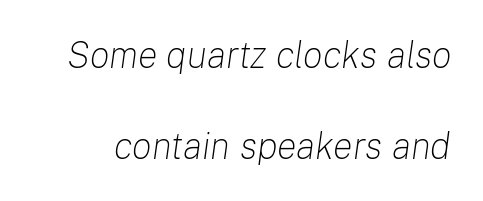
Q: Is the text bold? A: No.
Q: Is the text italic (slanted)? A: Yes, it leans right by about 8 degrees.
Q: Is the text underlined? A: No.
Q: Is the spacing between letters normal or unusually wide? A: Normal.
Q: Is the spacing between lines tight, normal or loose? A: Loose.
Q: Width (condensed, normal, or wide)? A: Normal.
Q: Stroke contrast? A: Low.
Q: x-height? A: Medium.
Q: Monospaced? A: No.
